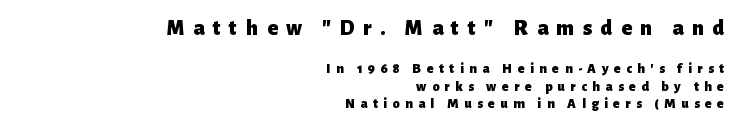
{"italic": "no", "bold": "yes", "underline": "no", "align": "right", "line_spacing_ratio": 1.22, "letter_spacing": "wide", "letter_spacing_em": 0.39, "larger_block": "first", "size_ratio": 1.57, "glyph_px": 22}
